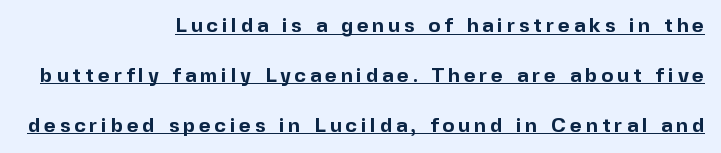
Q: Is the text bold? A: Yes.
Q: Is the text italic (slanted)? A: No, it is upright.
Q: Is the text underlined? A: Yes.
Q: How is the paragraph aligned? A: Right-aligned.
Q: Is the spacing between letters normal or unusually wide? A: Unusually wide.
Q: Is the spacing between lines tight, normal or loose? A: Loose.
